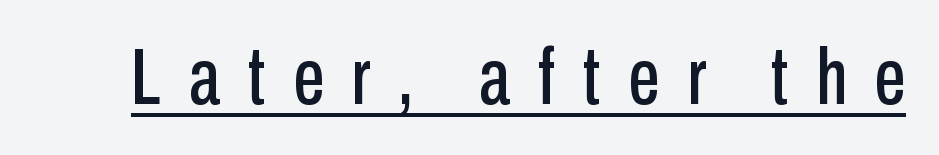
{"serif": "no", "italic": "no", "width": "condensed", "stroke_contrast": "low", "x_height": "medium", "monospaced": "no", "underline": "yes", "letter_spacing": "wide", "letter_spacing_em": 0.35, "glyph_px": 79}
